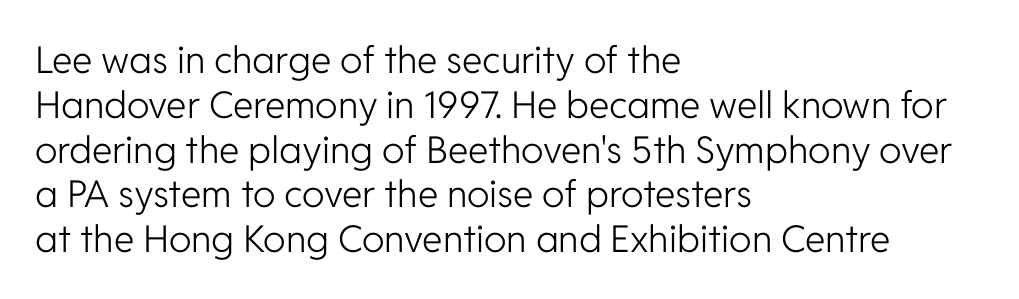
Q: Is the text bold? A: No.
Q: Is the text italic (slanted)? A: No, it is upright.
Q: Is the typeface a serif or a sans-serif typeface? A: Sans-serif.
Q: Is the text underlined? A: No.
Q: How is the paragraph aligned? A: Left-aligned.
Q: Is the spacing between letters normal or unusually wide? A: Normal.
Q: Width (condensed, normal, or wide)? A: Normal.
Q: Stroke contrast? A: Low.
Q: x-height? A: Medium.
Q: Monospaced? A: No.
